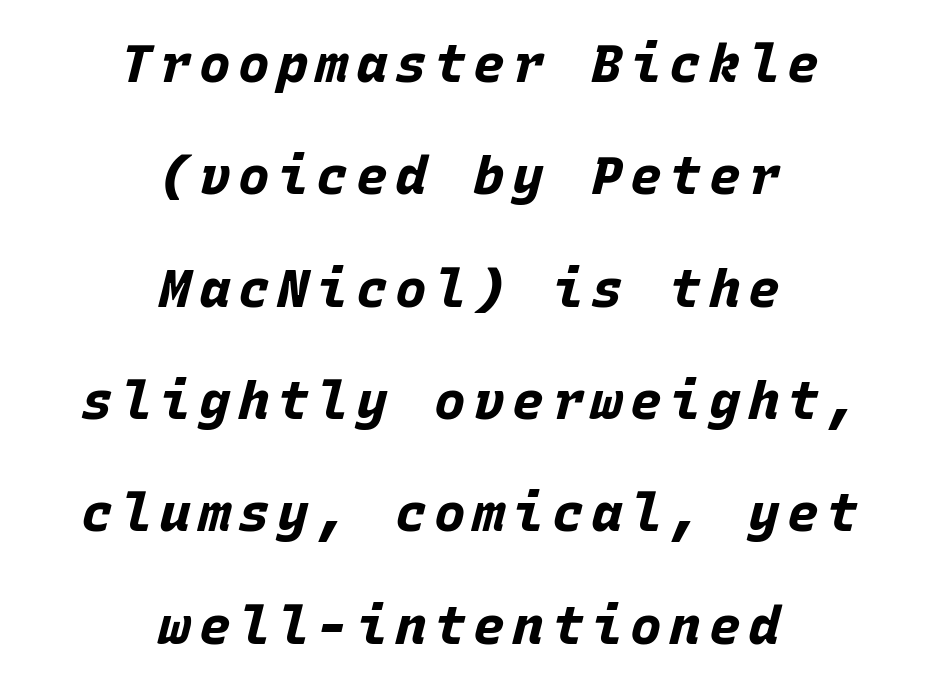
Q: Is the text bold? A: Yes.
Q: Is the text italic (slanted)? A: Yes, it leans right by about 15 degrees.
Q: Is the text underlined? A: No.
Q: How is the paragraph aligned? A: Centered.
Q: Is the spacing between lines tight, normal or loose? A: Loose.
Q: Width (condensed, normal, or wide)? A: Normal.
Q: Stroke contrast? A: Low.
Q: x-height? A: Large.
Q: Monospaced? A: Yes.
